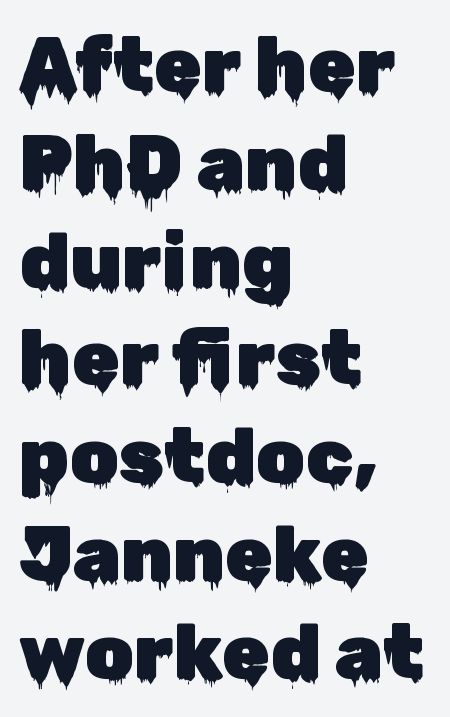
{"serif": "no", "italic": "no", "width": "normal", "stroke_contrast": "low", "x_height": "medium", "monospaced": "no", "underline": "no", "align": "left", "line_spacing": "normal", "line_spacing_ratio": 1.27, "letter_spacing": "normal", "letter_spacing_em": 0.0, "glyph_px": 77}
